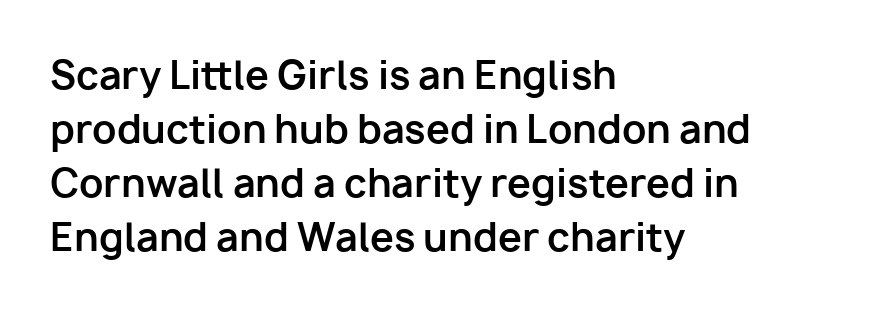
{"serif": "no", "italic": "no", "bold": "yes", "weight": "bold", "width": "normal", "stroke_contrast": "low", "x_height": "medium", "monospaced": "no", "underline": "no", "align": "left", "line_spacing": "normal", "line_spacing_ratio": 1.42, "letter_spacing": "normal", "letter_spacing_em": 0.0, "glyph_px": 38}
